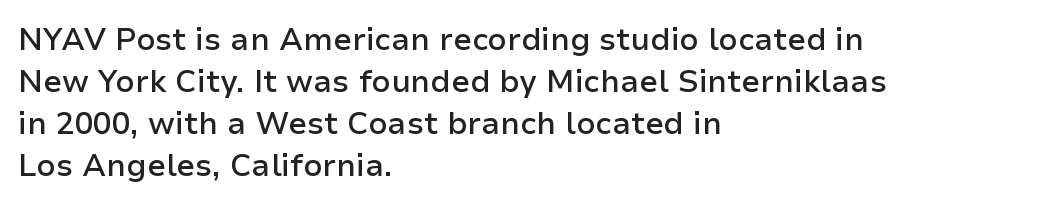
The image shows 31 px semibold sans-serif type, upright; set left-aligned, normal line spacing (1.36x), normal letter spacing, not underlined; low stroke contrast and a medium x-height.
